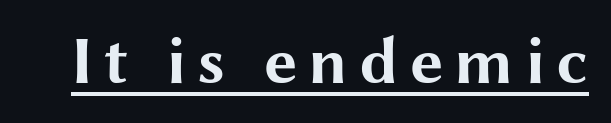
Q: Is the text bold? A: Yes.
Q: Is the text italic (slanted)? A: No, it is upright.
Q: Is the typeface a serif or a sans-serif typeface? A: Sans-serif.
Q: Is the text underlined? A: Yes.
Q: Width (condensed, normal, or wide)? A: Wide.
Q: Stroke contrast? A: Medium.
Q: x-height? A: Medium.
Q: Monospaced? A: No.
